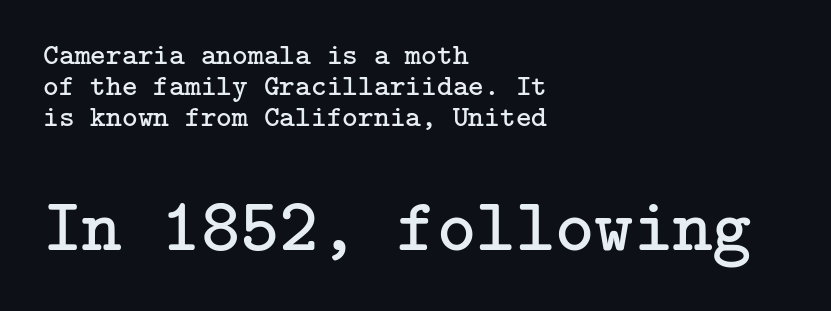
Q: Is the text bold? A: No.
Q: Is the text italic (slanted)? A: No, it is upright.
Q: Is the typeface a serif or a sans-serif typeface? A: Serif.
Q: Is the text underlined? A: No.
Q: How is the paragraph aligned? A: Left-aligned.
Q: Is the spacing between letters normal or unusually wide? A: Normal.
Q: Is the spacing between lines tight, normal or loose? A: Tight.
Q: Which block of text is set in a larger size, the first (top) or the second (bottom)? A: The second (bottom) one.
Q: Width (condensed, normal, or wide)? A: Normal.
Q: Stroke contrast? A: Low.
Q: x-height? A: Medium.
